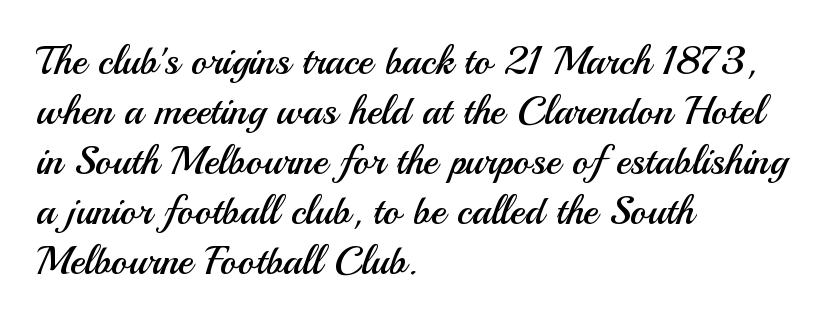
The image shows 40 px regular-weight sans-serif type; set left-aligned, normal line spacing (1.25x), normal letter spacing, not underlined; medium stroke contrast and a small x-height.
